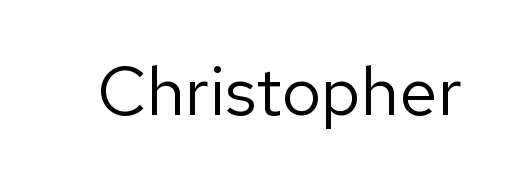
{"serif": "no", "italic": "no", "bold": "no", "weight": "regular", "width": "normal", "stroke_contrast": "low", "x_height": "medium", "monospaced": "no", "underline": "no", "letter_spacing": "normal", "letter_spacing_em": 0.0, "glyph_px": 69}
